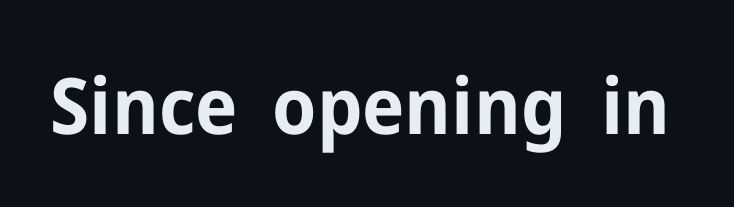
{"serif": "no", "italic": "no", "bold": "yes", "weight": "bold", "width": "normal", "stroke_contrast": "low", "x_height": "medium", "monospaced": "no", "underline": "no", "letter_spacing": "normal", "letter_spacing_em": 0.0, "glyph_px": 78}
